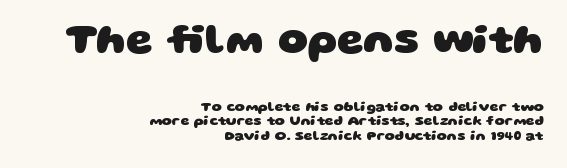
The earlier block is typeset at a bigger size than the later block. Honestly, the letter spacing is just normal — you wouldn't notice it. The leading is snug, giving the passage a crowded texture. Spacing verdict: proportional, widths tailored to each character. Each letter's strokes conclude bluntly, with no projecting serifs.
